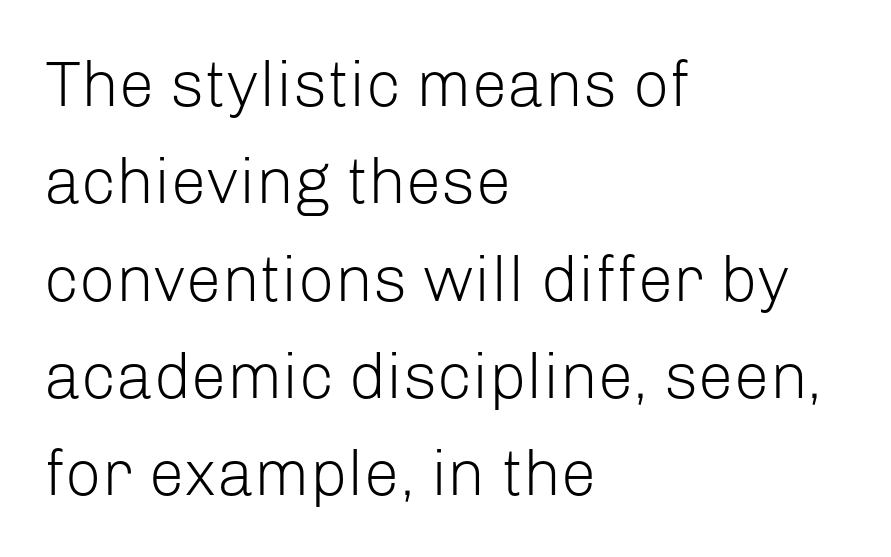
Q: Is the text bold? A: No.
Q: Is the text italic (slanted)? A: No, it is upright.
Q: Is the typeface a serif or a sans-serif typeface? A: Sans-serif.
Q: Is the text underlined? A: No.
Q: How is the paragraph aligned? A: Left-aligned.
Q: Is the spacing between letters normal or unusually wide? A: Normal.
Q: Is the spacing between lines tight, normal or loose? A: Normal.
Q: Width (condensed, normal, or wide)? A: Normal.
Q: Stroke contrast? A: Low.
Q: x-height? A: Medium.
Q: Monospaced? A: No.
